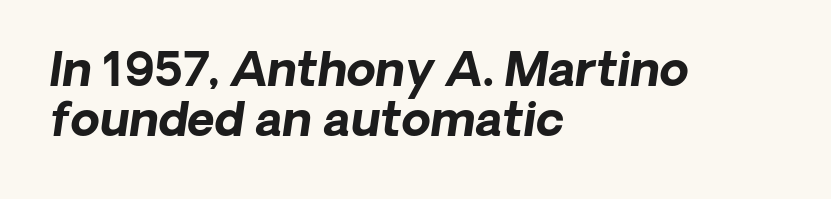
Q: Is the text bold? A: Yes.
Q: Is the typeface a serif or a sans-serif typeface? A: Sans-serif.
Q: Is the text underlined? A: No.
Q: How is the paragraph aligned? A: Left-aligned.
Q: Is the spacing between letters normal or unusually wide? A: Normal.
Q: Is the spacing between lines tight, normal or loose? A: Tight.
Q: Width (condensed, normal, or wide)? A: Normal.
Q: Stroke contrast? A: Low.
Q: x-height? A: Medium.
Q: Monospaced? A: No.
